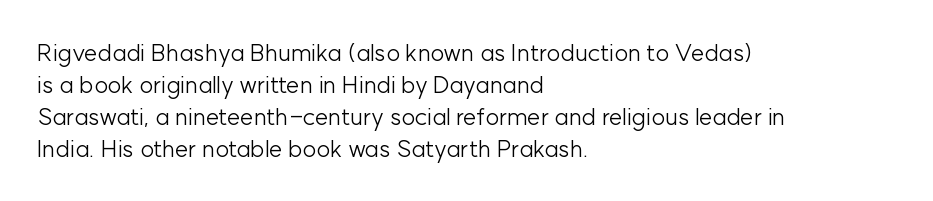
The image shows 24 px text type, upright; set left-aligned, normal line spacing (1.33x), normal letter spacing, not underlined.
